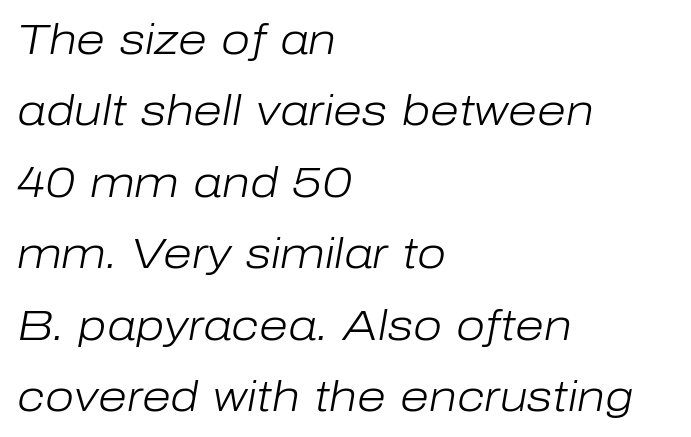
The image shows 42 px light type, italic (leaning right); set left-aligned, normal line spacing (1.7x), normal letter spacing, not underlined; low stroke contrast and a medium x-height.
